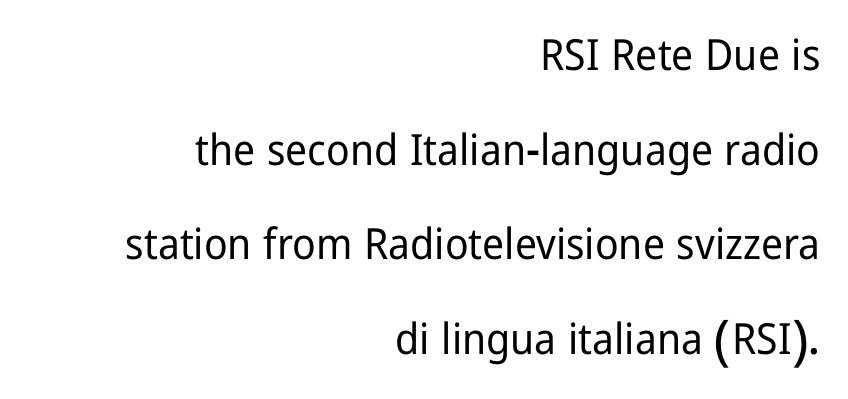
{"serif": "no", "italic": "no", "width": "condensed", "stroke_contrast": "low", "x_height": "medium", "monospaced": "no", "underline": "no", "align": "right", "line_spacing": "loose", "line_spacing_ratio": 2.2, "letter_spacing": "normal", "letter_spacing_em": 0.0, "glyph_px": 43}
